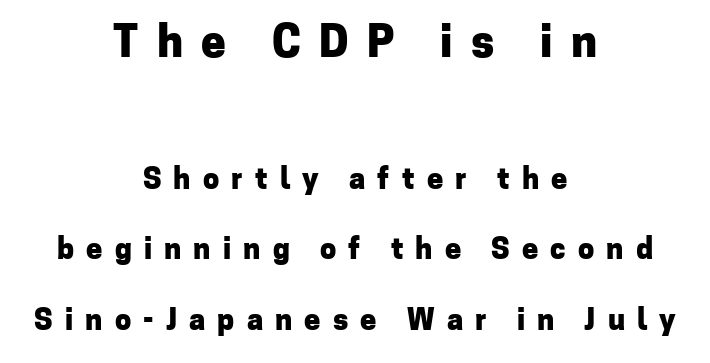
The image shows 44 px heavy sans-serif type, upright; set centered, loose line spacing (2.44x), unusually wide letter spacing (+0.42 em), not underlined; the first (top) block is 1.52x larger; low stroke contrast and a medium x-height.
